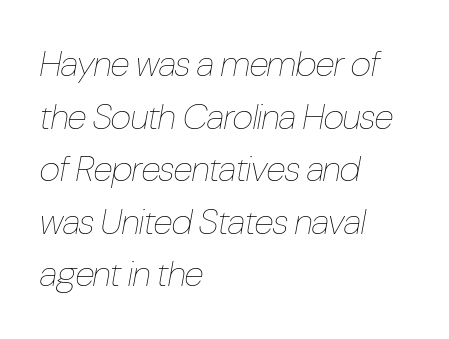
Q: Is the text bold? A: No.
Q: Is the text italic (slanted)? A: Yes, it leans right by about 10 degrees.
Q: Is the text underlined? A: No.
Q: How is the paragraph aligned? A: Left-aligned.
Q: Is the spacing between letters normal or unusually wide? A: Normal.
Q: Is the spacing between lines tight, normal or loose? A: Normal.
Q: Width (condensed, normal, or wide)? A: Condensed.
Q: Stroke contrast? A: Low.
Q: x-height? A: Medium.
Q: Monospaced? A: No.
